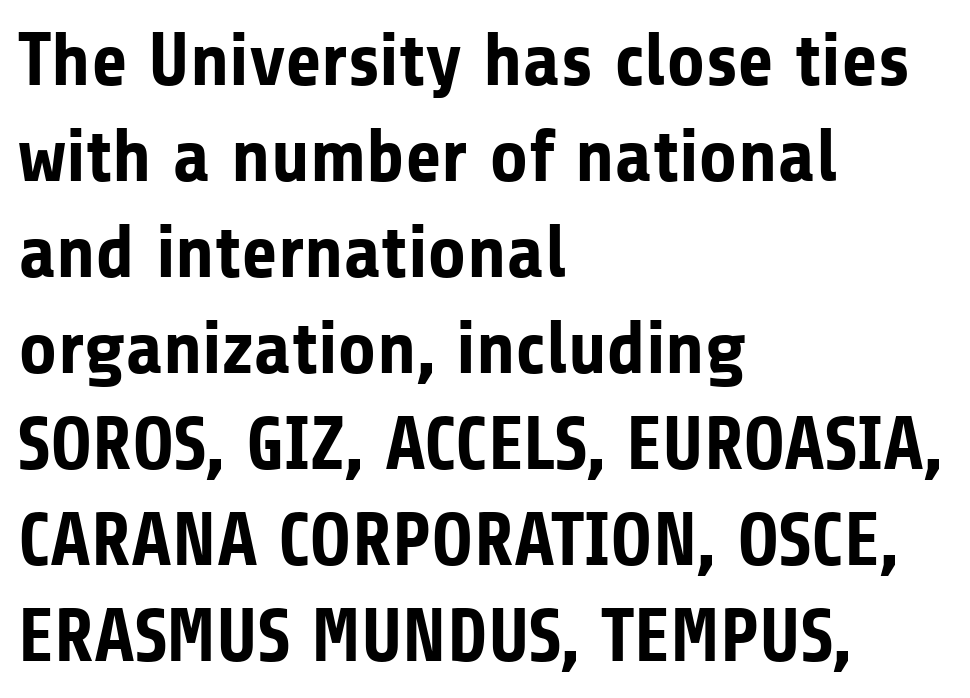
Q: Is the text bold? A: Yes.
Q: Is the text italic (slanted)? A: No, it is upright.
Q: Is the typeface a serif or a sans-serif typeface? A: Sans-serif.
Q: Is the text underlined? A: No.
Q: How is the paragraph aligned? A: Left-aligned.
Q: Is the spacing between letters normal or unusually wide? A: Normal.
Q: Is the spacing between lines tight, normal or loose? A: Normal.
Q: Width (condensed, normal, or wide)? A: Normal.
Q: Stroke contrast? A: Low.
Q: x-height? A: Medium.
Q: Monospaced? A: No.
